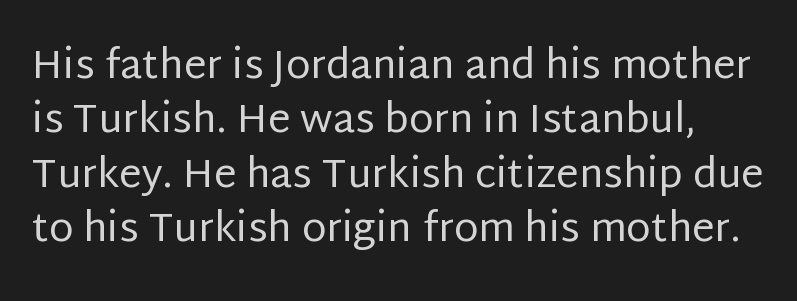
Q: Is the text bold? A: No.
Q: Is the text italic (slanted)? A: No, it is upright.
Q: Is the typeface a serif or a sans-serif typeface? A: Sans-serif.
Q: Is the text underlined? A: No.
Q: Is the spacing between letters normal or unusually wide? A: Normal.
Q: Is the spacing between lines tight, normal or loose? A: Normal.
Q: Width (condensed, normal, or wide)? A: Normal.
Q: Stroke contrast? A: Low.
Q: x-height? A: Large.
Q: Monospaced? A: No.
